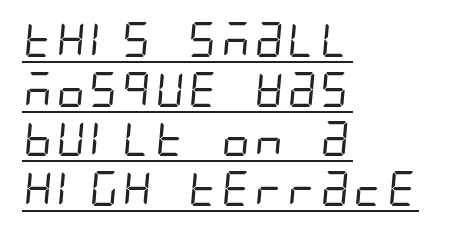
The rendering keeps characters at their native spacing. No feet cap the strokes, marking this as sans-serif type. The typeface has the unassuming heft of standard copy or less. The lettering is marked with a stroke running underneath it. The lines are quadded left. Vertical spacing — default.
